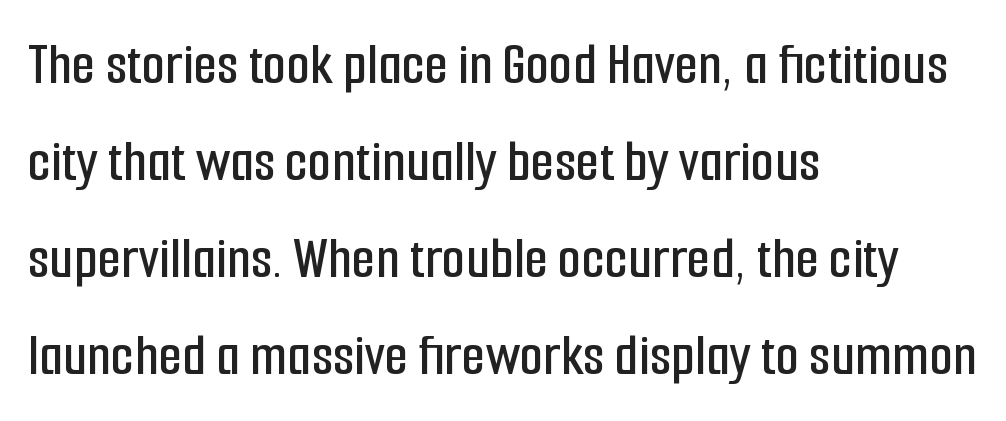
Tall strokes in this sample are plumb rather than angled. Compared with typical body copy, the letter spacing here is the same. Font category for this specimen: sans-serif. Spacing verdict: proportional, widths tailored to each character. These lines stack with their left ends in a neat column. How would I describe the line gaps? Plain and ordinary.
